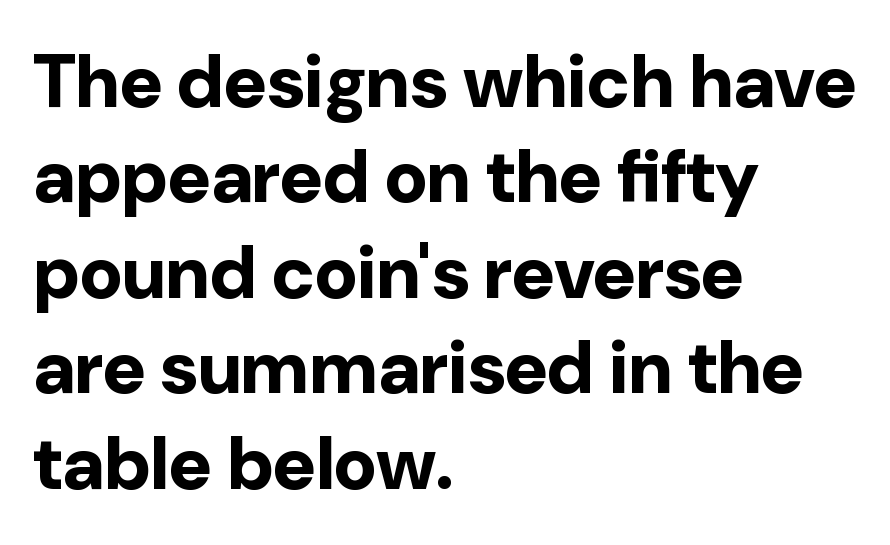
The image shows 74 px bold sans-serif type, upright; set left-aligned, normal line spacing (1.29x), normal letter spacing, not underlined; low stroke contrast and a medium x-height.
